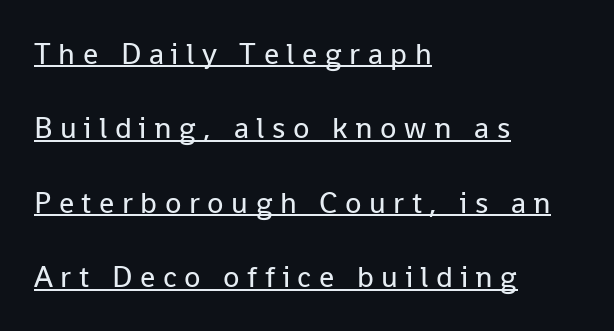
The image shows 30 px regular-weight sans-serif type, upright; set left-aligned, loose line spacing (2.48x), unusually wide letter spacing (+0.25 em), underlined; low stroke contrast and a medium x-height.
